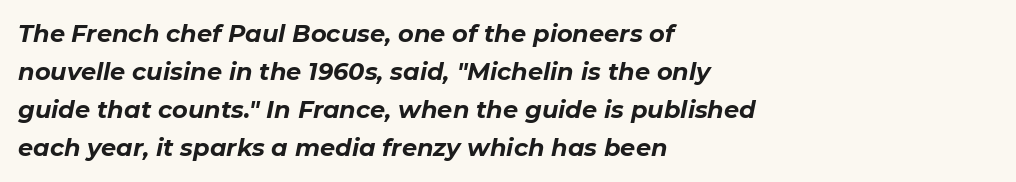
Q: Is the text bold? A: Yes.
Q: Is the text italic (slanted)? A: Yes, it leans right by about 11 degrees.
Q: Is the text underlined? A: No.
Q: How is the paragraph aligned? A: Left-aligned.
Q: Is the spacing between letters normal or unusually wide? A: Normal.
Q: Is the spacing between lines tight, normal or loose? A: Normal.
